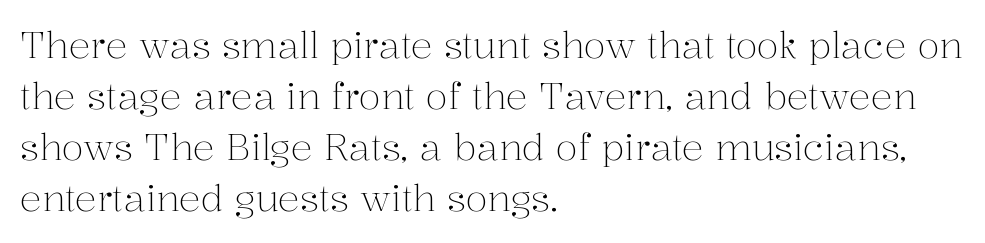
{"serif": "yes", "italic": "no", "bold": "no", "weight": "light", "width": "normal", "stroke_contrast": "medium", "x_height": "medium", "monospaced": "no", "underline": "no", "align": "left", "line_spacing": "normal", "line_spacing_ratio": 1.42, "letter_spacing": "normal", "letter_spacing_em": 0.0, "glyph_px": 36}
